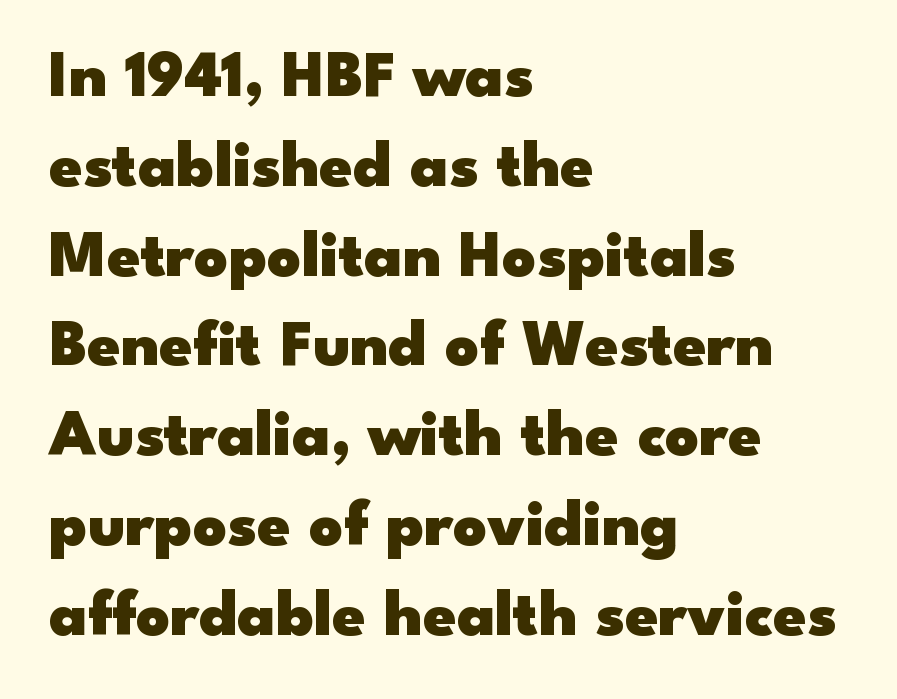
Q: Is the text bold? A: Yes.
Q: Is the text italic (slanted)? A: No, it is upright.
Q: Is the typeface a serif or a sans-serif typeface? A: Sans-serif.
Q: Is the text underlined? A: No.
Q: How is the paragraph aligned? A: Left-aligned.
Q: Is the spacing between letters normal or unusually wide? A: Normal.
Q: Is the spacing between lines tight, normal or loose? A: Normal.
Q: Width (condensed, normal, or wide)? A: Wide.
Q: Stroke contrast? A: Low.
Q: x-height? A: Small.
Q: Monospaced? A: No.
